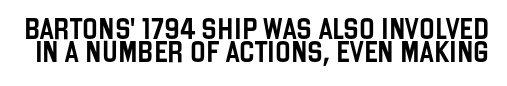
Honestly, the letter spacing is just normal — you wouldn't notice it. Leading: reduced. The baseline area is clear. In terms of posture, this sample is upright.
